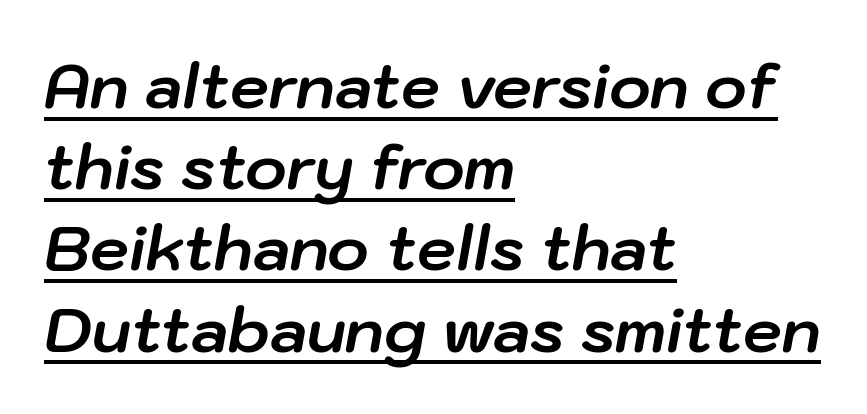
{"italic": "yes", "lean": "right", "slant_degrees": 10, "bold": "yes", "weight": "bold", "width": "normal", "stroke_contrast": "low", "x_height": "medium", "monospaced": "no", "underline": "yes", "align": "left", "line_spacing": "normal", "line_spacing_ratio": 1.31, "letter_spacing": "normal", "letter_spacing_em": 0.0, "glyph_px": 62}
